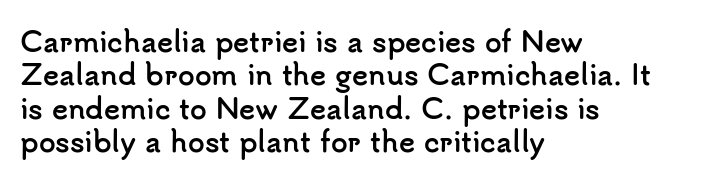
{"italic": "no", "bold": "yes", "underline": "no", "align": "left", "line_spacing_ratio": 1.24, "letter_spacing": "normal", "letter_spacing_em": 0.0, "glyph_px": 27}
